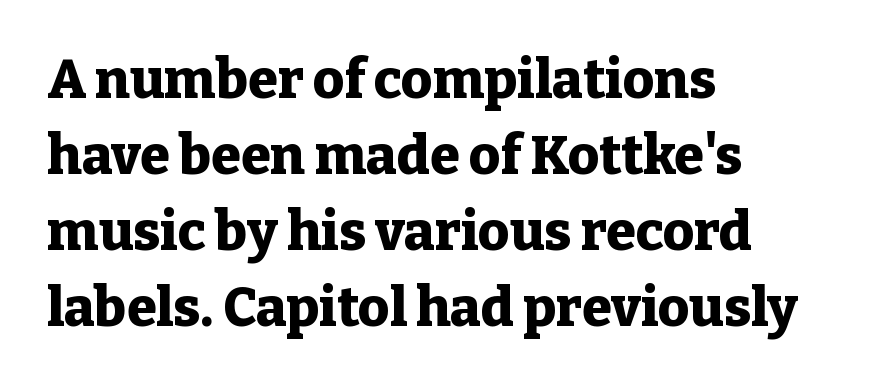
{"serif": "yes", "italic": "no", "bold": "yes", "weight": "heavy", "width": "normal", "stroke_contrast": "low", "x_height": "medium", "monospaced": "no", "underline": "no", "align": "left", "line_spacing": "normal", "line_spacing_ratio": 1.41, "letter_spacing": "normal", "letter_spacing_em": 0.0, "glyph_px": 54}
